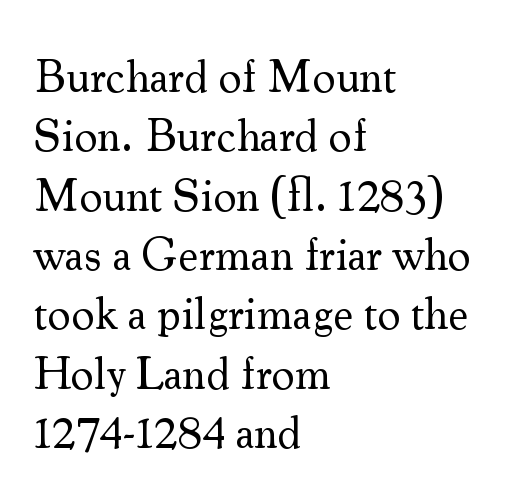
The image shows 46 px regular-weight serif type, upright; set left-aligned, normal line spacing (1.29x), normal letter spacing, not underlined; medium stroke contrast and a small x-height.
